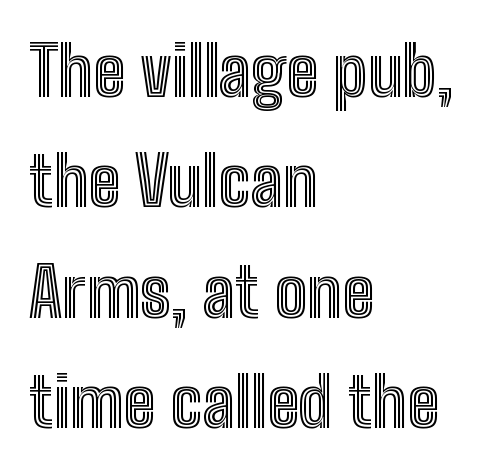
The paragraph shown leans on its left margin. Designer's note — italics off, roman on. These lines sit exactly where default settings would place them. Spacing verdict: proportional, widths tailored to each character. A clean baseline with only descenders dipping below it. This rendering leaves character spacing at its baseline value.
